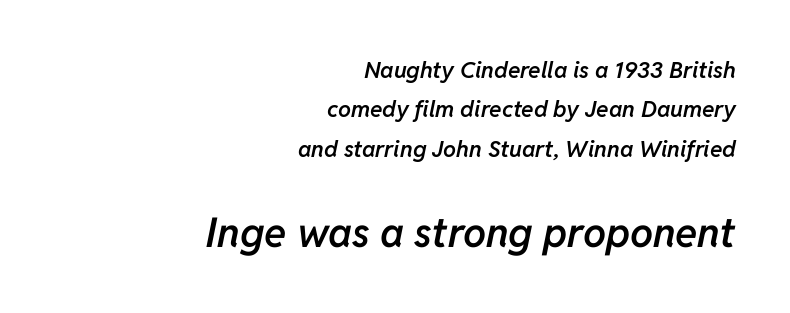
Q: Is the text bold? A: Semi-bold.
Q: Is the text italic (slanted)? A: Yes, it leans right by about 11 degrees.
Q: Is the text underlined? A: No.
Q: How is the paragraph aligned? A: Right-aligned.
Q: Is the spacing between letters normal or unusually wide? A: Normal.
Q: Which block of text is set in a larger size, the first (top) or the second (bottom)? A: The second (bottom) one.
Q: Width (condensed, normal, or wide)? A: Normal.
Q: Stroke contrast? A: Low.
Q: x-height? A: Medium.
Q: Monospaced? A: No.
